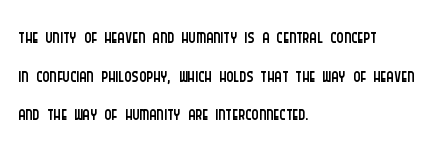
The image shows 27 px text type, upright; set left-aligned, normal line spacing (1.43x), normal letter spacing, not underlined.
